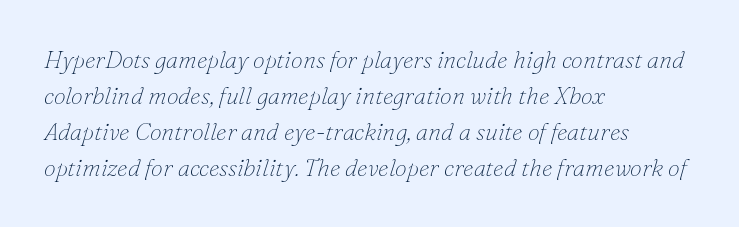
The image shows 24 px text type, italic (leaning right); set left-aligned, normal line spacing (1.5x), normal letter spacing, not underlined.
